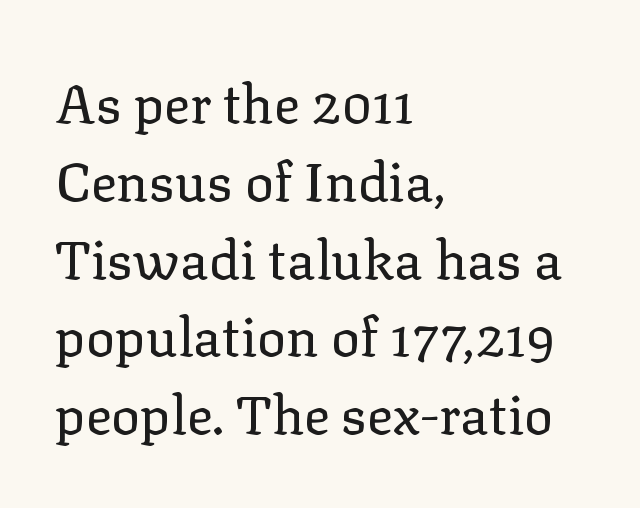
{"serif": "yes", "italic": "no", "bold": "no", "weight": "regular", "width": "normal", "stroke_contrast": "low", "x_height": "medium", "monospaced": "no", "underline": "no", "align": "left", "line_spacing": "normal", "line_spacing_ratio": 1.44, "letter_spacing": "normal", "letter_spacing_em": 0.0, "glyph_px": 54}
